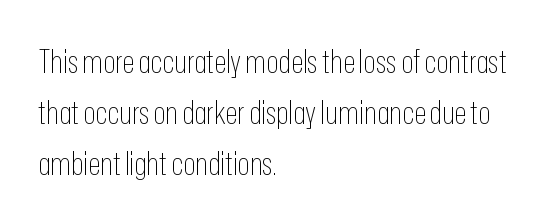
{"serif": "no", "italic": "no", "bold": "no", "weight": "thin", "width": "condensed", "stroke_contrast": "low", "x_height": "medium", "monospaced": "no", "underline": "no", "align": "left", "line_spacing": "normal", "line_spacing_ratio": 1.59, "letter_spacing": "normal", "letter_spacing_em": 0.0, "glyph_px": 32}
